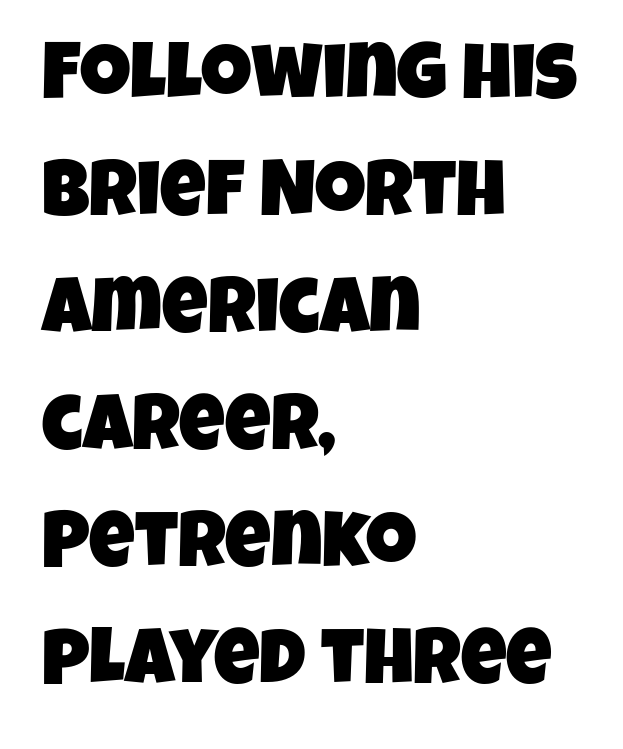
{"serif": "no", "width": "condensed", "stroke_contrast": "low", "x_height": "large", "monospaced": "no", "underline": "no", "align": "left", "line_spacing": "normal", "line_spacing_ratio": 1.48, "letter_spacing": "normal", "letter_spacing_em": 0.0, "glyph_px": 79}
